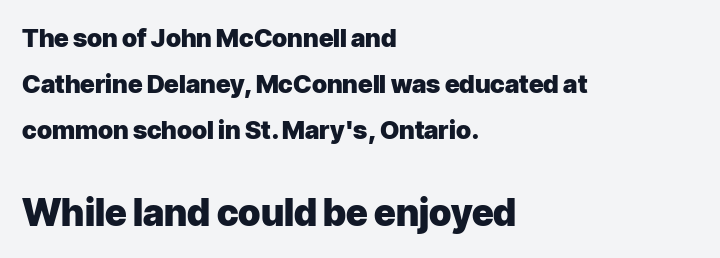
Q: Is the text bold? A: Yes.
Q: Is the text italic (slanted)? A: No, it is upright.
Q: Is the typeface a serif or a sans-serif typeface? A: Sans-serif.
Q: Is the text underlined? A: No.
Q: How is the paragraph aligned? A: Left-aligned.
Q: Is the spacing between letters normal or unusually wide? A: Normal.
Q: Which block of text is set in a larger size, the first (top) or the second (bottom)? A: The second (bottom) one.
Q: Width (condensed, normal, or wide)? A: Normal.
Q: Stroke contrast? A: Low.
Q: x-height? A: Medium.
Q: Monospaced? A: No.
